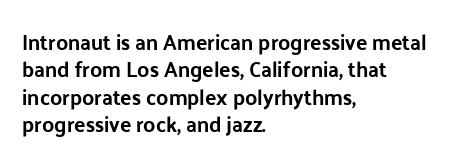
{"italic": "no", "underline": "no", "align": "left", "line_spacing": "normal", "line_spacing_ratio": 1.3, "letter_spacing": "normal", "letter_spacing_em": 0.0, "glyph_px": 21}
